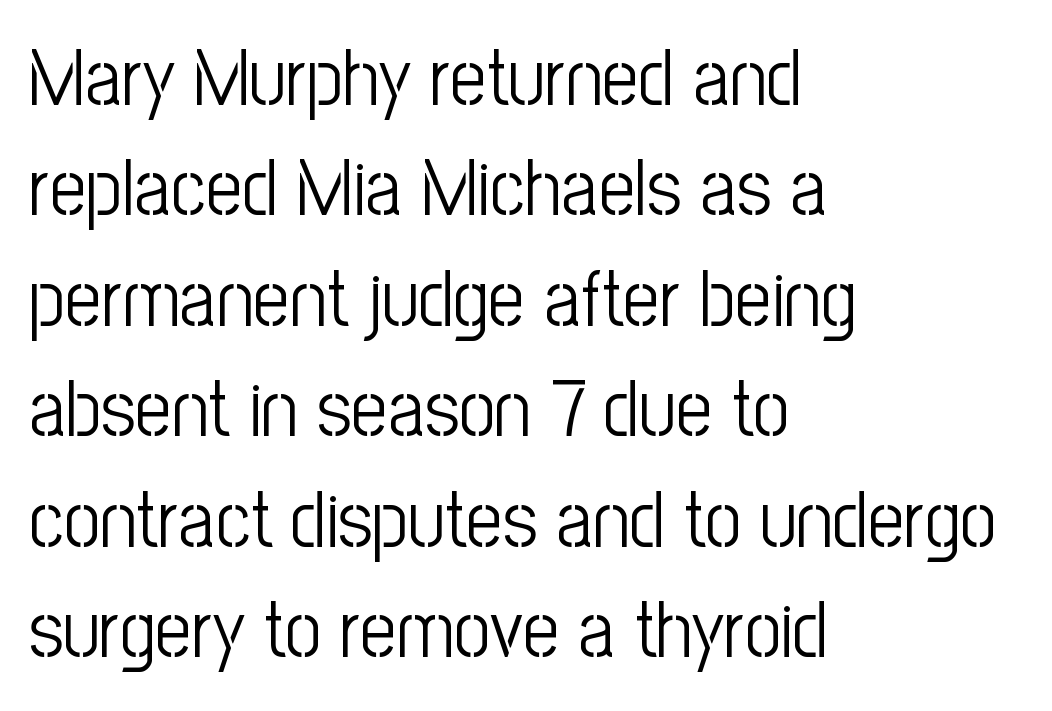
{"serif": "no", "italic": "no", "bold": "no", "weight": "light", "width": "condensed", "stroke_contrast": "low", "x_height": "medium", "monospaced": "no", "underline": "no", "align": "left", "line_spacing": "normal", "line_spacing_ratio": 1.38, "letter_spacing": "normal", "letter_spacing_em": 0.0, "glyph_px": 80}
